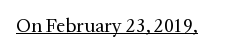
The image shows 20 px text type, upright; set normal letter spacing, underlined.
